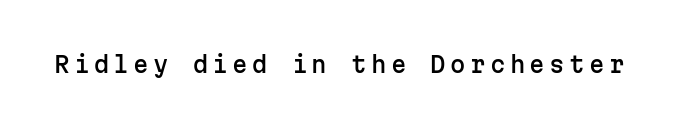
The image shows 22 px text type, upright; set unusually wide letter spacing (+0.2 em), not underlined.
